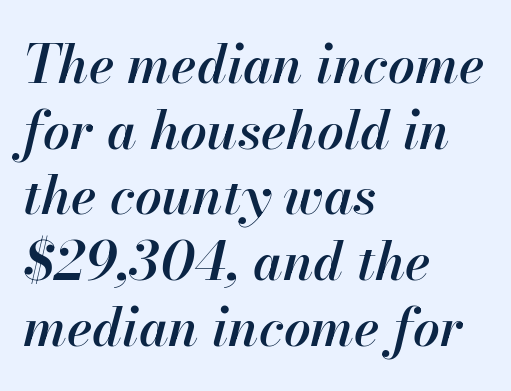
The image shows 53 px semibold type, italic (leaning right); set left-aligned, line spacing 1.24x, normal letter spacing, not underlined; high stroke contrast and a small x-height.
